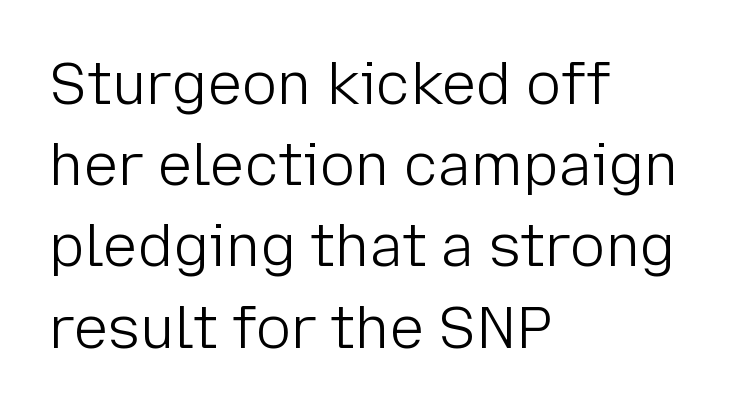
{"serif": "no", "italic": "no", "bold": "no", "weight": "light", "width": "normal", "stroke_contrast": "low", "x_height": "medium", "monospaced": "no", "underline": "no", "align": "left", "line_spacing": "normal", "line_spacing_ratio": 1.4, "letter_spacing": "normal", "letter_spacing_em": 0.0, "glyph_px": 58}
